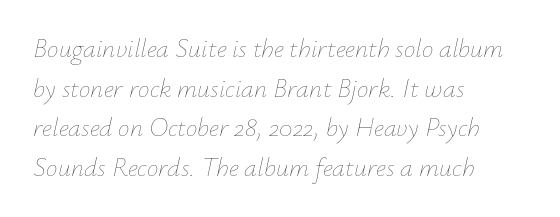
No chunkiness to these letters — they're not bold. Each new line begins a customary step beneath the previous one. These lines were composed using italics. Underline: absent. Is the block centered? No — it sits flush against the left margin. The rendering keeps characters at their native spacing.
